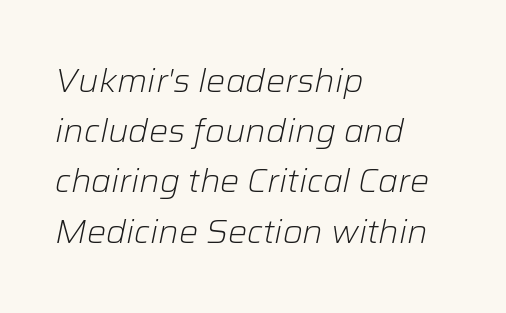
Looks like regular typesetting: each glyph gets only the width it needs. The font sits on the lighter half of the weight spectrum, regular included. Nothing unusual about the tracking: characters are spaced as the font intends. Typeset ragged right — the left edge is the straight one. Notice how descenders clear the ascenders below comfortably — that's standard leading. Compared with ordinary roman type, these characters are visibly tilted.
